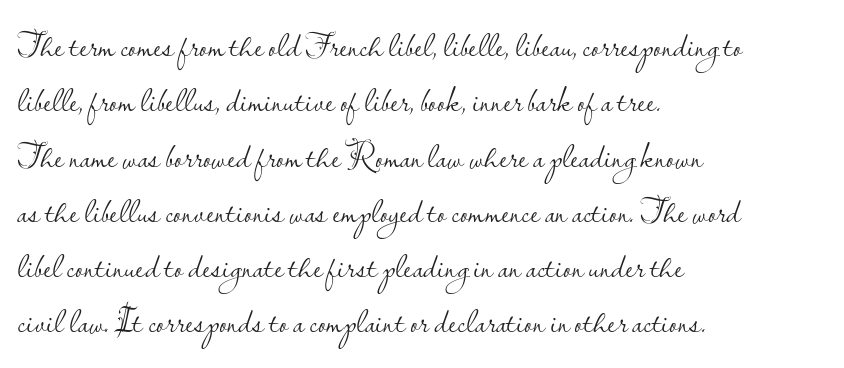
The string is rendered with underlining switched off. Stems and bowls with no extra thickness — not bold. Observe the absence of serifs on each vertical stroke in this sample.
